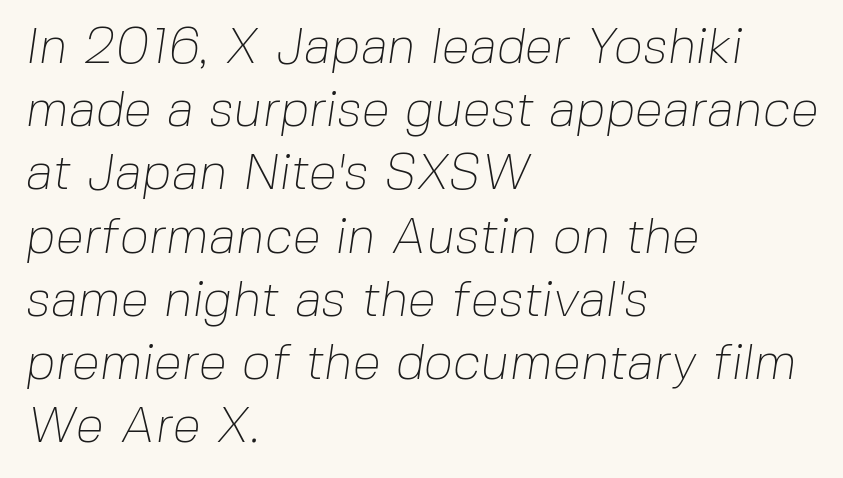
Stems and bowls with no extra thickness — not bold. What kind of face is this? One without serifs — a sans. This sample has the flowing, uneven cadence of proportional lettering. Is the letter spacing exaggerated? No — it looks like the ordinary default. Descenders are the only things crossing below the line. Leftover space on each line is placed entirely after the last word.
